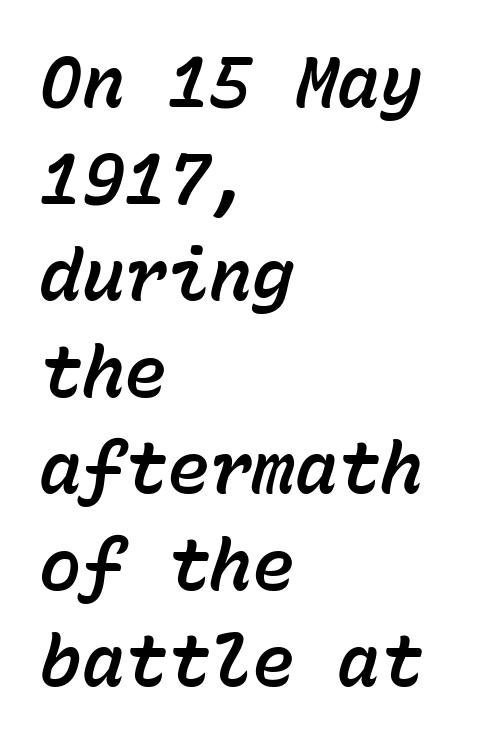
Q: Is the text italic (slanted)? A: Yes, it leans right by about 15 degrees.
Q: Is the text underlined? A: No.
Q: How is the paragraph aligned? A: Left-aligned.
Q: Is the spacing between letters normal or unusually wide? A: Normal.
Q: Is the spacing between lines tight, normal or loose? A: Normal.
Q: Width (condensed, normal, or wide)? A: Normal.
Q: Stroke contrast? A: Low.
Q: x-height? A: Medium.
Q: Monospaced? A: Yes.
